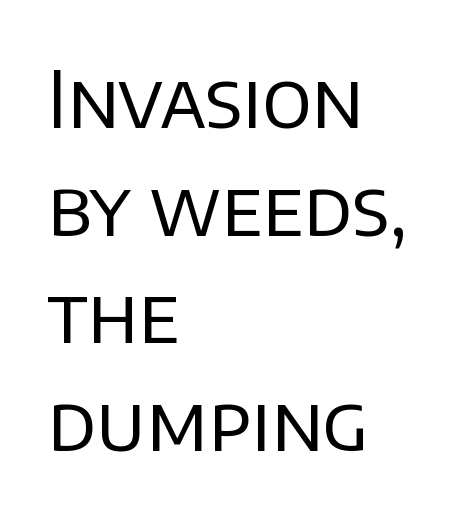
The image shows 78 px regular-weight sans-serif type, upright; set left-aligned, normal line spacing (1.38x), normal letter spacing, not underlined; low stroke contrast and a large x-height.
